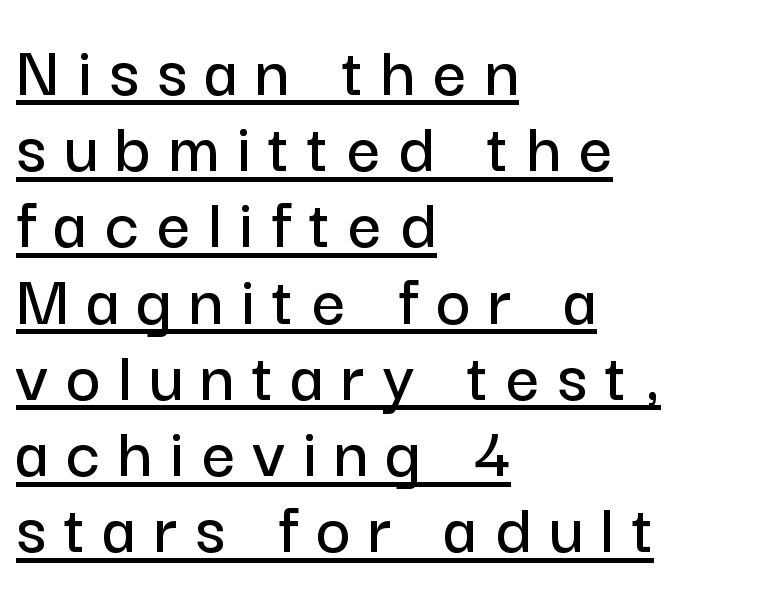
Q: Is the text italic (slanted)? A: No, it is upright.
Q: Is the typeface a serif or a sans-serif typeface? A: Sans-serif.
Q: Is the text underlined? A: Yes.
Q: How is the paragraph aligned? A: Left-aligned.
Q: Is the spacing between letters normal or unusually wide? A: Unusually wide.
Q: Is the spacing between lines tight, normal or loose? A: Tight.
Q: Width (condensed, normal, or wide)? A: Normal.
Q: Stroke contrast? A: Low.
Q: x-height? A: Medium.
Q: Monospaced? A: No.
